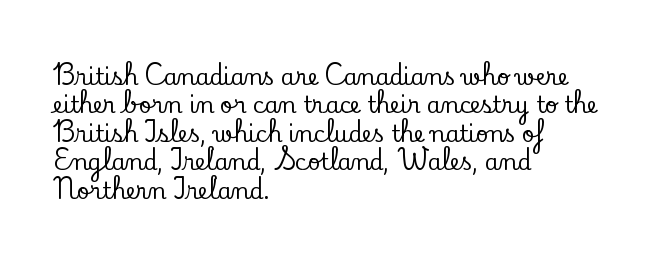
Does extra space separate the letters? No, they use regular spacing. Rows of type keep a routine distance in the vertical direction. Descender tails drop into unmarked territory. No italicization has been applied; the sample stays upright.
